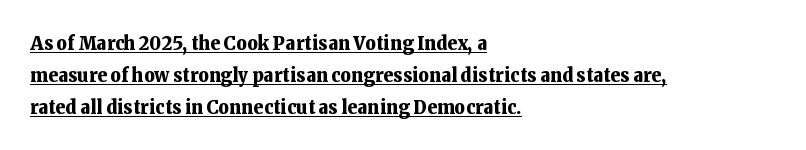
Ascenders rise straight up at ninety degrees. Caption: multi-line text, flush left, ragged right. The letterforms sit shoulder to shoulder at normal distance. Is there an underline? Yes — a line sits under the letters. One glance says typical: line gaps are just what's usual.
